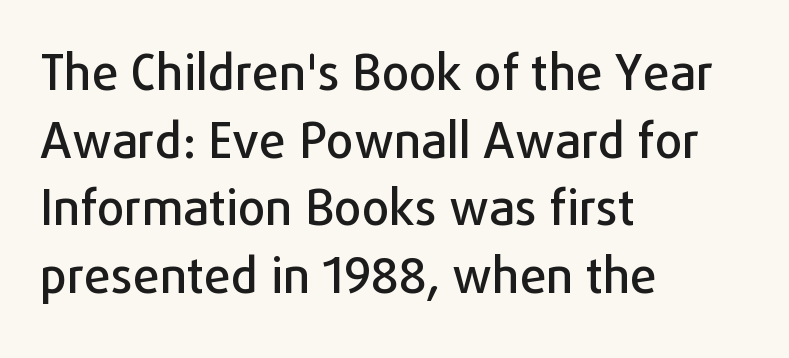
Q: Is the text italic (slanted)? A: No, it is upright.
Q: Is the typeface a serif or a sans-serif typeface? A: Sans-serif.
Q: Is the text underlined? A: No.
Q: How is the paragraph aligned? A: Left-aligned.
Q: Is the spacing between letters normal or unusually wide? A: Normal.
Q: Is the spacing between lines tight, normal or loose? A: Normal.
Q: Width (condensed, normal, or wide)? A: Normal.
Q: Stroke contrast? A: Low.
Q: x-height? A: Medium.
Q: Monospaced? A: No.
